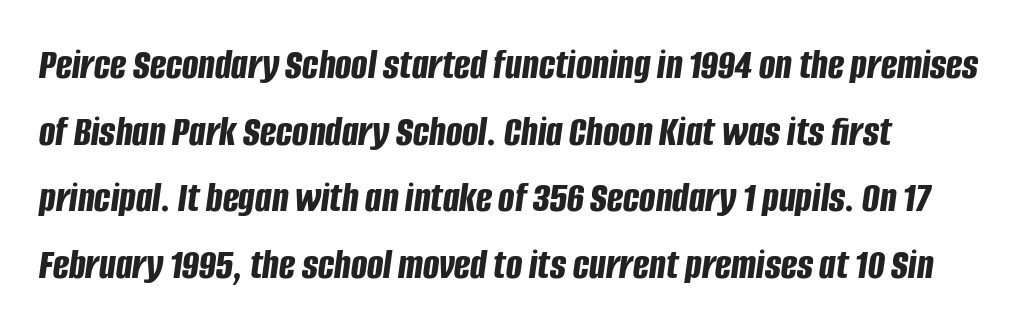
Nobody drew a line under any word here. The line-height multiplier appears to be the usual default. Italic: yes, the glyphs are oblique. The lines in this sample share a left origin and differ only in where they stop. Note the varied advance widths — an 'i' is clearly narrower than an 'm'.
